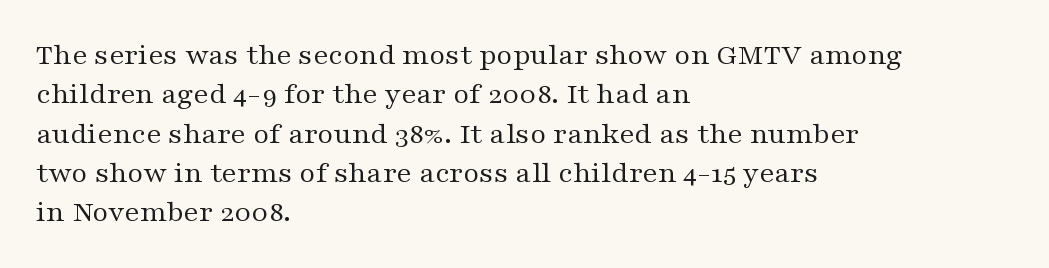
The image shows 31 px regular-weight, wide serif type, upright; set left-aligned, normal line spacing (1.27x), normal letter spacing, not underlined; medium stroke contrast and a medium x-height.
